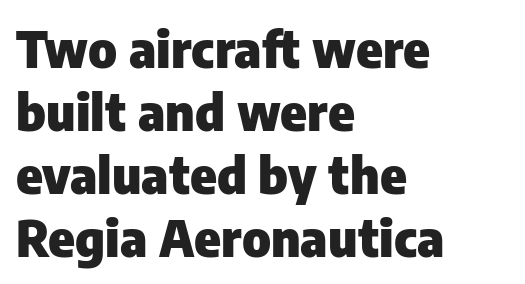
Visually the block forms a straight wall on the left and a jagged coastline on the right. Character widths vary here, with narrow letters taking less room than wide ones. The strokes are fattened all the way to bold. Honestly, there is no underline to notice here at all. This sample uses plain, unmodified letter spacing. The passage shown stacks its lines at a standard gap.
